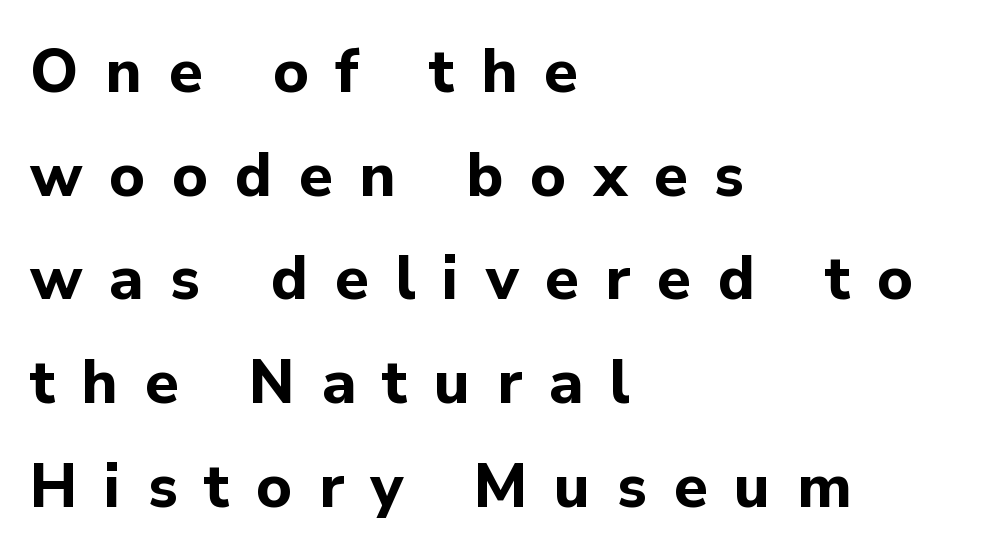
{"serif": "no", "italic": "no", "bold": "yes", "weight": "bold", "width": "normal", "stroke_contrast": "low", "x_height": "medium", "monospaced": "no", "underline": "no", "align": "left", "line_spacing": "normal", "line_spacing_ratio": 1.7, "letter_spacing": "wide", "letter_spacing_em": 0.44, "glyph_px": 61}
